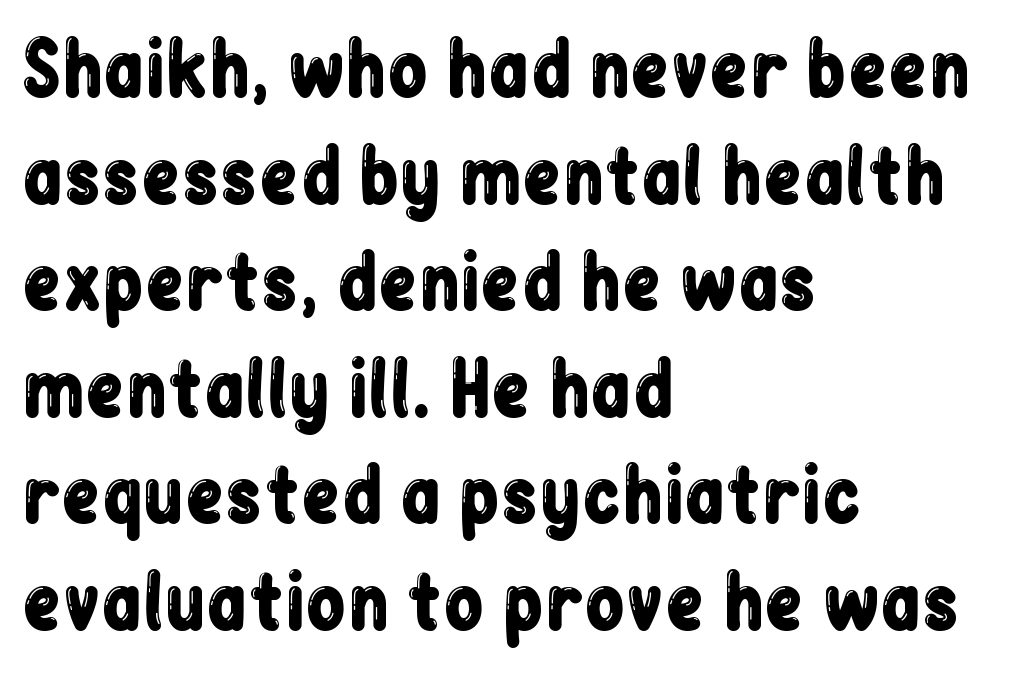
Check the space under the baseline: it is left empty. This sample keeps an unexceptional amount of space between lines. Nothing sits at the stroke ends, so this counts as sans-serif. Think of a printed novel: that variable character pitch is what you see here. Posture: vertical.
